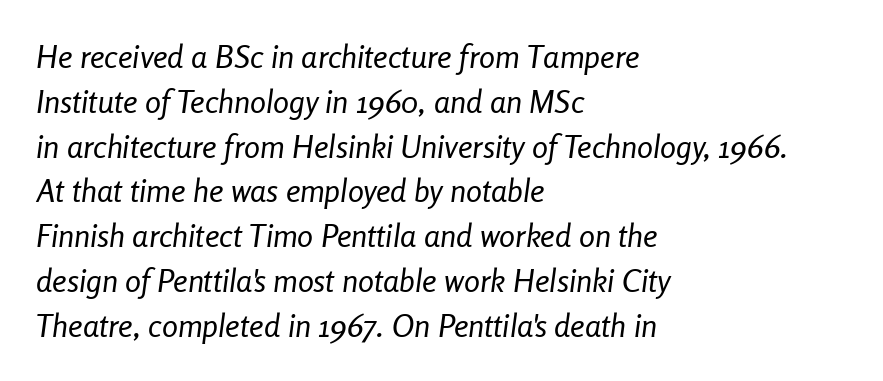
{"italic": "yes", "lean": "right", "slant_degrees": 8, "bold": "no", "weight": "regular", "width": "condensed", "stroke_contrast": "low", "x_height": "medium", "monospaced": "no", "underline": "no", "align": "left", "line_spacing": "normal", "line_spacing_ratio": 1.4, "letter_spacing": "normal", "letter_spacing_em": 0.0, "glyph_px": 32}
